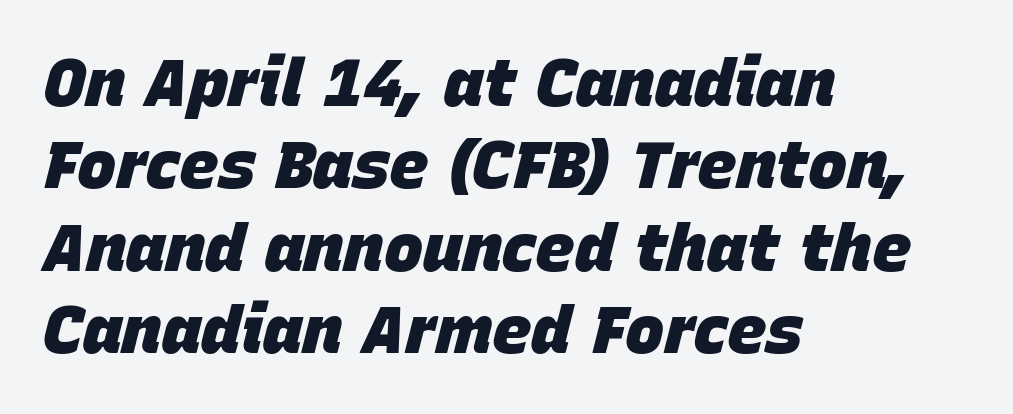
You could not count columns in this text — the font is proportionally spaced. Does the lettering tilt? It does — this is italic. One glance says typical: line gaps are just what's usual. No word sits above an underline. Horizontally, the lines are justified to the leading edge only.
